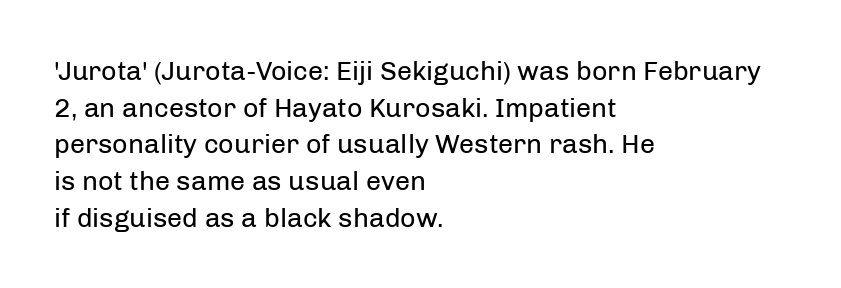
{"italic": "no", "bold": "no", "underline": "no", "align": "left", "line_spacing": "normal", "line_spacing_ratio": 1.36, "letter_spacing": "normal", "letter_spacing_em": 0.0, "glyph_px": 27}
